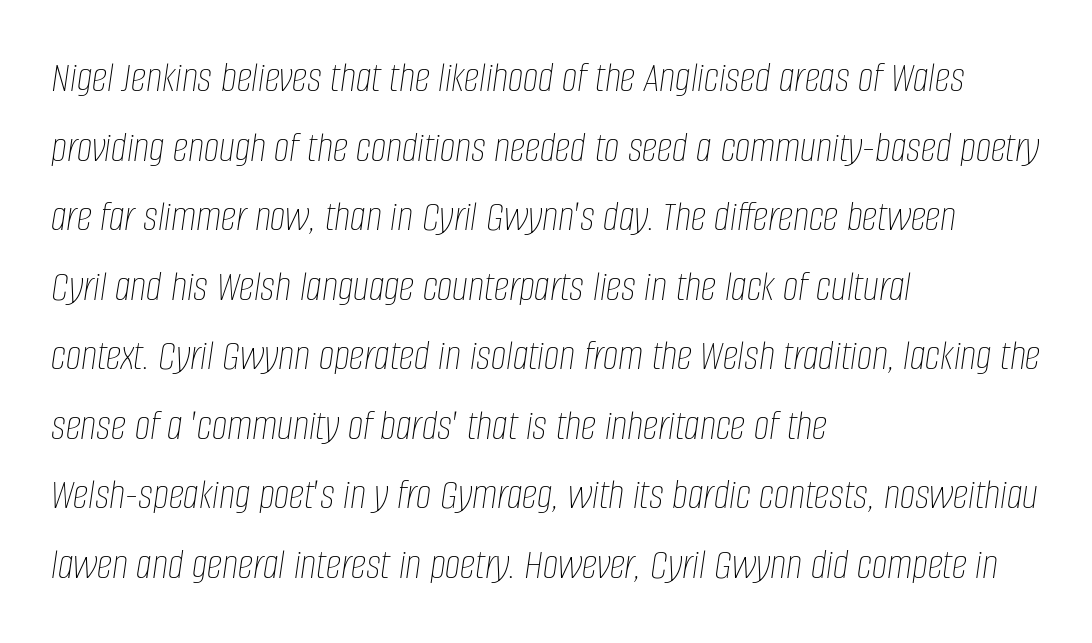
Q: Is the text bold? A: No.
Q: Is the text italic (slanted)? A: Yes, it leans right by about 8 degrees.
Q: Is the text underlined? A: No.
Q: How is the paragraph aligned? A: Left-aligned.
Q: Is the spacing between letters normal or unusually wide? A: Normal.
Q: Is the spacing between lines tight, normal or loose? A: Normal.
Q: Width (condensed, normal, or wide)? A: Condensed.
Q: Stroke contrast? A: Low.
Q: x-height? A: Large.
Q: Monospaced? A: No.
